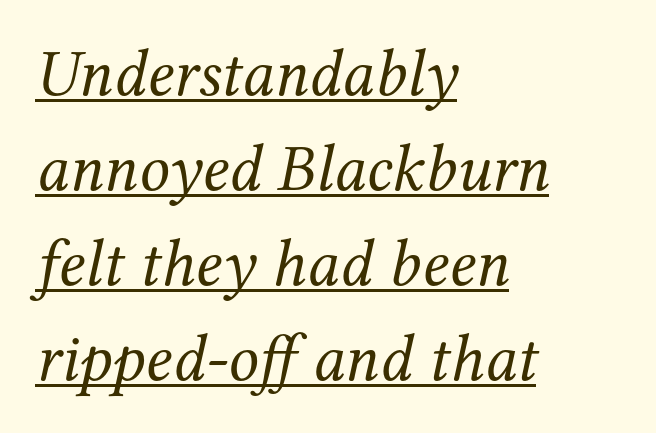
{"serif": "yes", "italic": "yes", "lean": "right", "slant_degrees": 12, "bold": "no", "weight": "regular", "width": "normal", "stroke_contrast": "medium", "x_height": "medium", "monospaced": "no", "underline": "yes", "align": "left", "line_spacing": "normal", "line_spacing_ratio": 1.42, "letter_spacing": "normal", "letter_spacing_em": 0.0, "glyph_px": 67}
